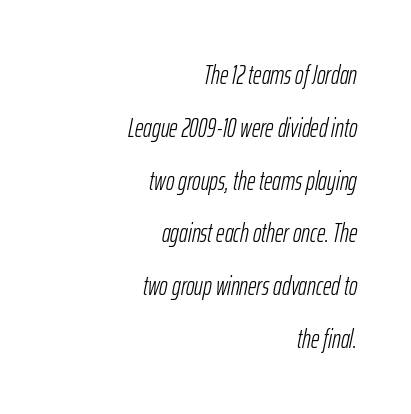
Q: Is the text bold? A: No.
Q: Is the text italic (slanted)? A: Yes, it leans right by about 12 degrees.
Q: Is the text underlined? A: No.
Q: How is the paragraph aligned? A: Right-aligned.
Q: Is the spacing between letters normal or unusually wide? A: Normal.
Q: Is the spacing between lines tight, normal or loose? A: Loose.
